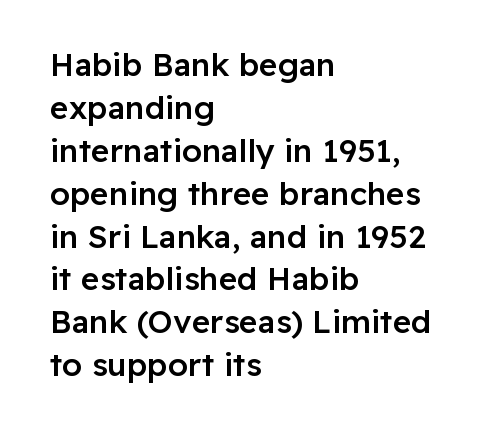
This sample uses an upright cut, with every glyph sitting square on the baseline. The face used here is proportionally spaced, like ordinary book or web type. These lines sit exactly where default settings would place them. Note: no serifs on the glyphs.
